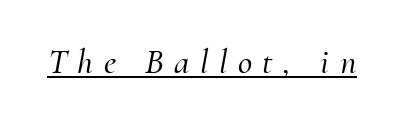
Q: Is the text italic (slanted)? A: Yes, it leans right by about 10 degrees.
Q: Is the typeface a serif or a sans-serif typeface? A: Serif.
Q: Is the text underlined? A: Yes.
Q: Is the spacing between letters normal or unusually wide? A: Unusually wide.
Q: Width (condensed, normal, or wide)? A: Normal.
Q: Stroke contrast? A: Medium.
Q: x-height? A: Small.
Q: Monospaced? A: No.
